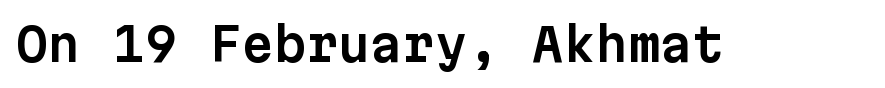
Q: Is the text italic (slanted)? A: No, it is upright.
Q: Is the typeface a serif or a sans-serif typeface? A: Sans-serif.
Q: Is the text underlined? A: No.
Q: Is the spacing between letters normal or unusually wide? A: Normal.
Q: Width (condensed, normal, or wide)? A: Normal.
Q: Stroke contrast? A: Low.
Q: x-height? A: Medium.
Q: Monospaced? A: Yes.
